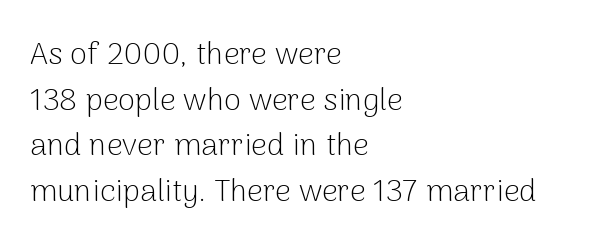
The image shows 31 px light sans-serif type, upright; set left-aligned, normal line spacing (1.47x), normal letter spacing, not underlined; low stroke contrast and a medium x-height.
